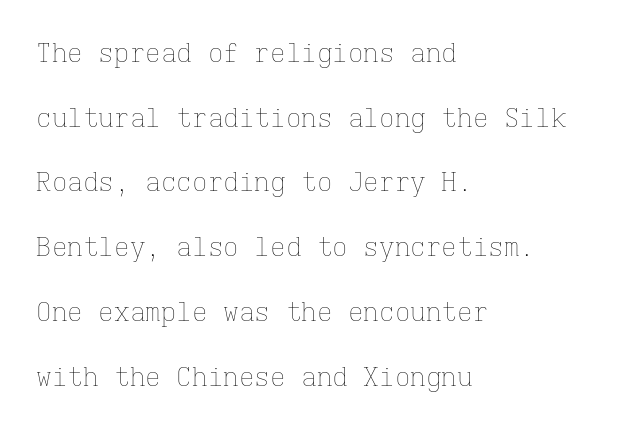
{"italic": "no", "bold": "no", "underline": "no", "align": "left", "line_spacing": "loose", "line_spacing_ratio": 2.49, "letter_spacing": "normal", "letter_spacing_em": 0.0, "glyph_px": 26}
